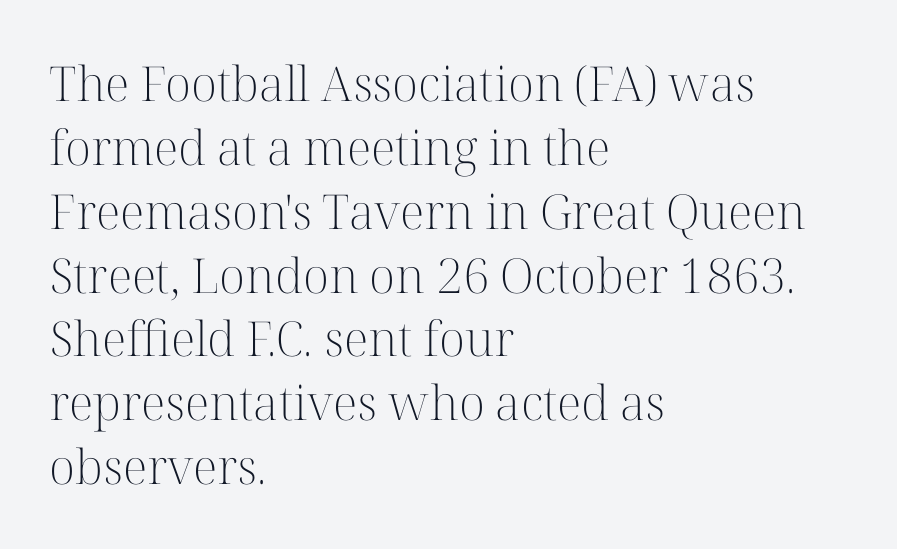
Q: Is the text bold? A: No.
Q: Is the text italic (slanted)? A: No, it is upright.
Q: Is the typeface a serif or a sans-serif typeface? A: Serif.
Q: Is the text underlined? A: No.
Q: How is the paragraph aligned? A: Left-aligned.
Q: Is the spacing between letters normal or unusually wide? A: Normal.
Q: Is the spacing between lines tight, normal or loose? A: Normal.
Q: Width (condensed, normal, or wide)? A: Normal.
Q: Stroke contrast? A: High.
Q: x-height? A: Medium.
Q: Monospaced? A: No.
